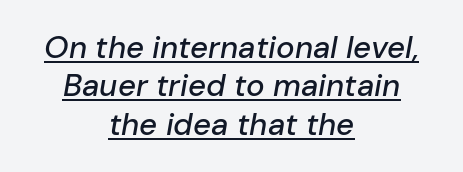
The line texture is even and compact thanks to regular tracking. In CSS terms this would be text-align: center. Beneath each row of characters lies a ruled line. Note the varied advance widths — an 'i' is clearly narrower than an 'm'. This sample uses an oblique cut, with every glyph tilted off the vertical.
